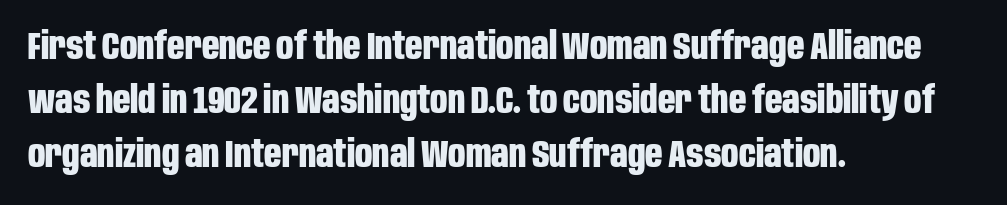
The image shows 38 px bold, condensed sans-serif type, upright; set left-aligned, normal line spacing (1.42x), normal letter spacing, not underlined; low stroke contrast and a large x-height.
